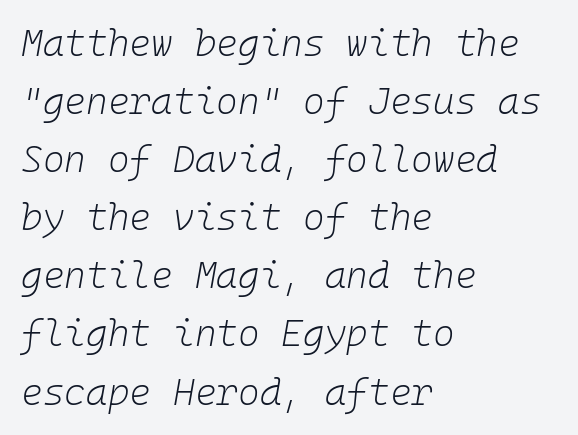
{"italic": "yes", "lean": "right", "slant_degrees": 10, "bold": "no", "weight": "light", "width": "normal", "stroke_contrast": "low", "x_height": "medium", "monospaced": "yes", "underline": "no", "align": "left", "line_spacing": "normal", "line_spacing_ratio": 1.57, "letter_spacing": "normal", "letter_spacing_em": 0.0, "glyph_px": 37}
